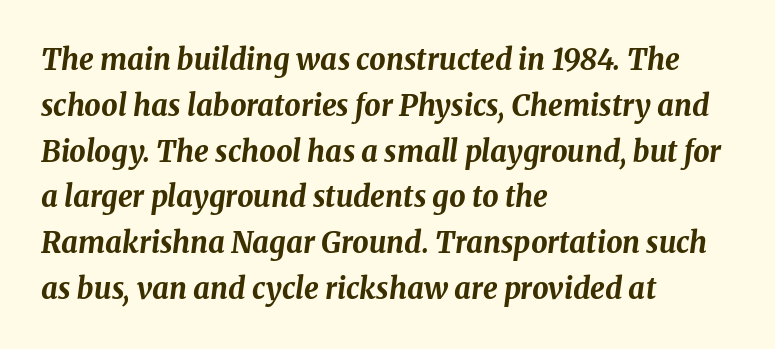
Here the designer chose a conventional face with non-uniform glyph widths. The designer left line spacing at the default. Casual observation: everything's shoved over to the left. The zone under the glyphs is completely vacant.
